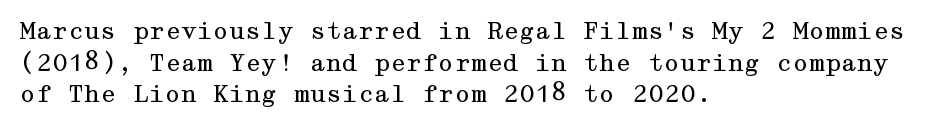
The image shows 23 px text type, upright; set left-aligned, normal line spacing (1.37x), normal letter spacing, not underlined.
